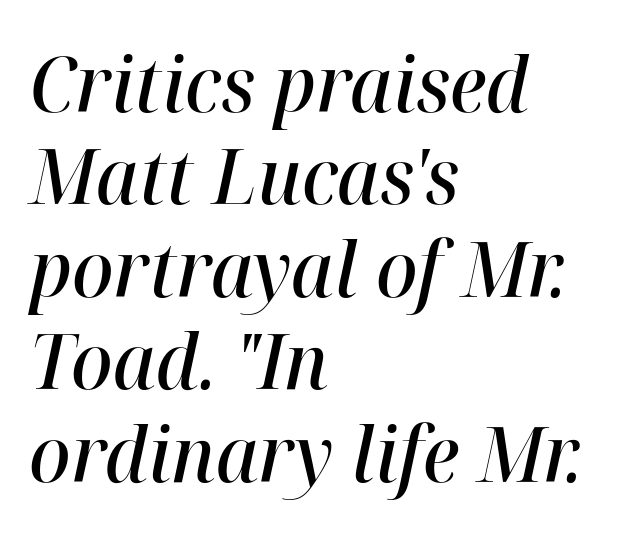
Q: Is the text bold? A: Semi-bold.
Q: Is the text italic (slanted)? A: Yes, it leans right by about 12 degrees.
Q: Is the text underlined? A: No.
Q: How is the paragraph aligned? A: Left-aligned.
Q: Is the spacing between letters normal or unusually wide? A: Normal.
Q: Width (condensed, normal, or wide)? A: Normal.
Q: Stroke contrast? A: High.
Q: x-height? A: Medium.
Q: Monospaced? A: No.
